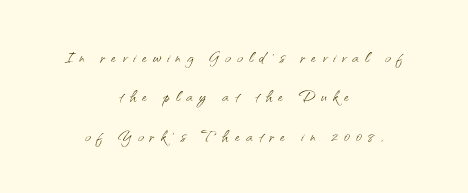
Q: Is the text bold? A: No.
Q: Is the text italic (slanted)? A: Yes.
Q: Is the text underlined? A: No.
Q: How is the paragraph aligned? A: Centered.
Q: Is the spacing between letters normal or unusually wide? A: Unusually wide.
